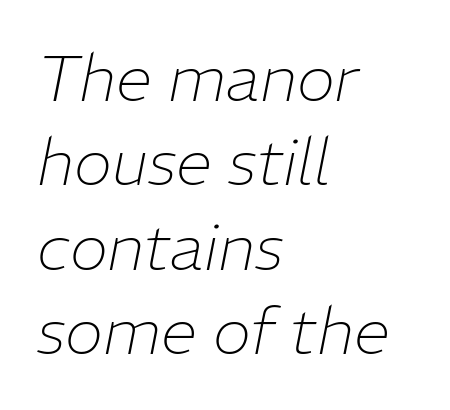
The image shows 65 px thin type, italic (leaning right); set left-aligned, normal line spacing (1.3x), normal letter spacing, not underlined; low stroke contrast and a medium x-height.
